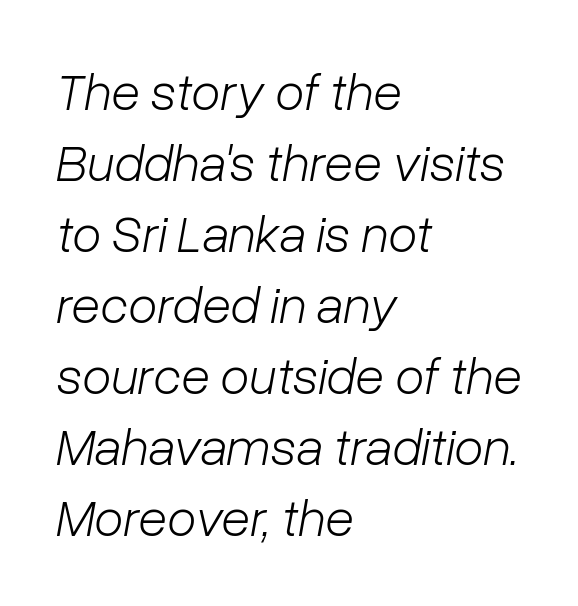
Proportional: the letters do not fall into vertical columns. The passage shown leans; its letterforms are oblique. The passage shown is not bold in any degree. One glance says typical: line gaps are just what's usual. This rendering features lettering with no underline. Tracking here is standard; glyphs follow each other at the usual distance.
